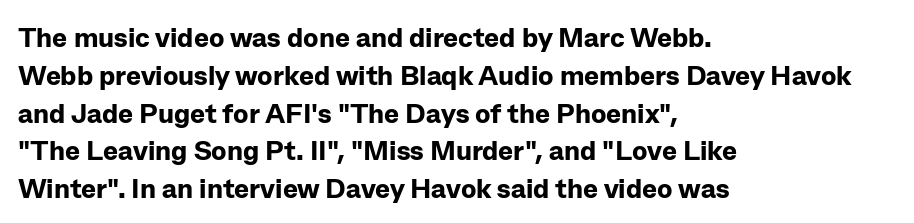
The image shows 28 px bold sans-serif type, upright; set left-aligned, normal line spacing (1.35x), normal letter spacing, not underlined; low stroke contrast and a medium x-height.
